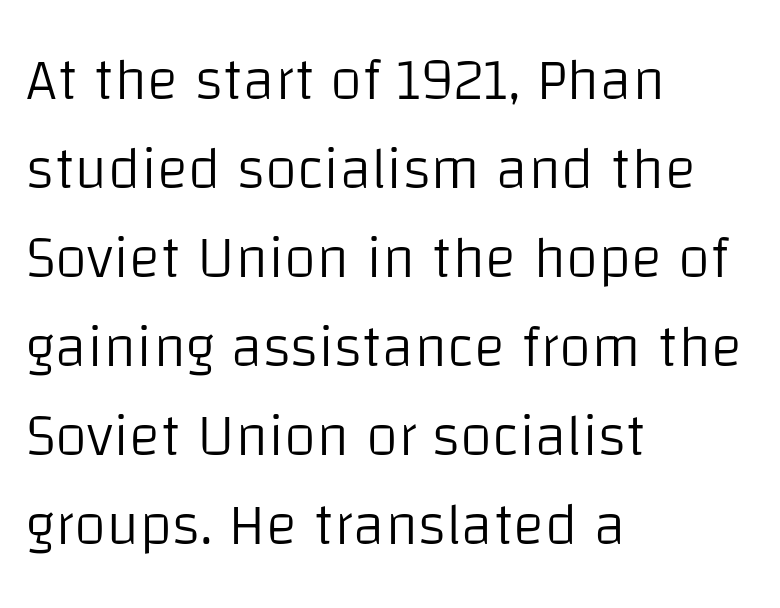
Q: Is the text bold? A: No.
Q: Is the text italic (slanted)? A: No, it is upright.
Q: Is the typeface a serif or a sans-serif typeface? A: Sans-serif.
Q: Is the text underlined? A: No.
Q: How is the paragraph aligned? A: Left-aligned.
Q: Is the spacing between letters normal or unusually wide? A: Normal.
Q: Is the spacing between lines tight, normal or loose? A: Normal.
Q: Width (condensed, normal, or wide)? A: Normal.
Q: Stroke contrast? A: Low.
Q: x-height? A: Large.
Q: Monospaced? A: No.
